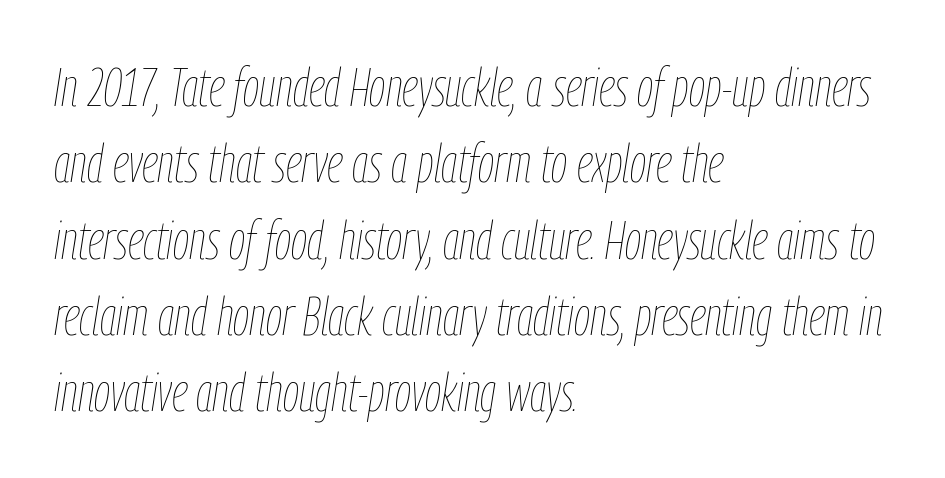
Looking at the ascenders, they clearly lean. Stroke mass is kept to a normal reading level or below. Compared with typical paragraphs, the rows here are spaced about the same. Students, note that the glyphs here touch the page at normal intervals. Typeset ragged right — the left edge is the straight one. Here the designer chose a conventional face with non-uniform glyph widths.
